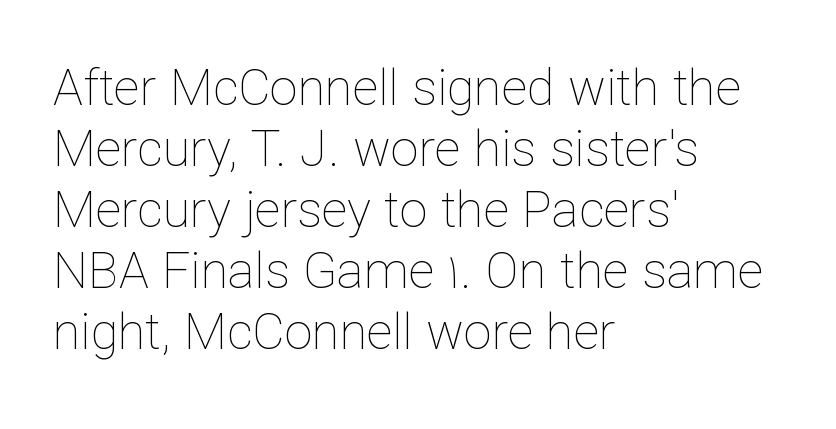
{"italic": "no", "bold": "no", "weight": "thin", "width": "normal", "stroke_contrast": "low", "x_height": "medium", "monospaced": "no", "underline": "no", "align": "left", "line_spacing_ratio": 1.22, "letter_spacing": "normal", "letter_spacing_em": 0.0, "glyph_px": 50}
